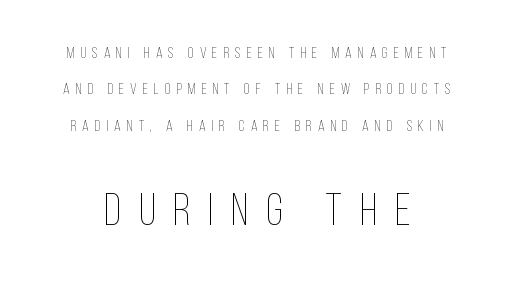
The second block has been scaled up relative to the first. Every character sits straight up, as roman type does. The weight tops out at a normal text grade. Note the varied advance widths — an 'i' is clearly narrower than an 'm'.
